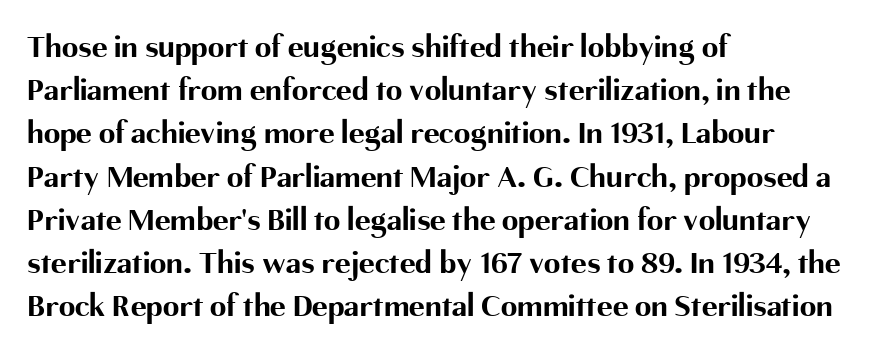
{"serif": "no", "italic": "no", "bold": "yes", "weight": "bold", "width": "normal", "stroke_contrast": "medium", "x_height": "medium", "monospaced": "no", "underline": "no", "align": "left", "line_spacing": "normal", "line_spacing_ratio": 1.31, "letter_spacing": "normal", "letter_spacing_em": 0.0, "glyph_px": 33}
